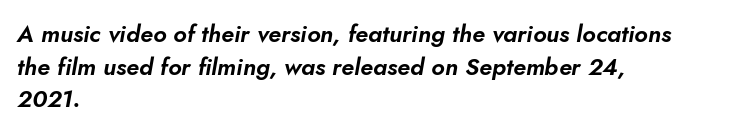
Q: Is the text italic (slanted)? A: Yes, it leans right by about 10 degrees.
Q: Is the text underlined? A: No.
Q: How is the paragraph aligned? A: Left-aligned.
Q: Is the spacing between letters normal or unusually wide? A: Normal.
Q: Is the spacing between lines tight, normal or loose? A: Normal.
